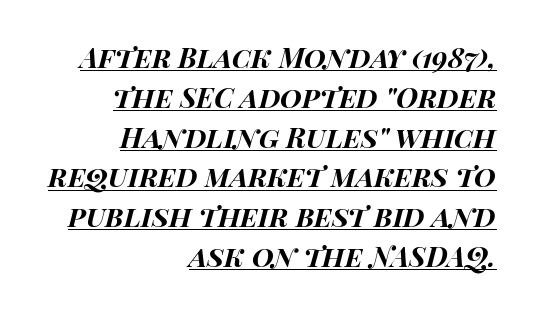
{"italic": "yes", "lean": "right", "slant_degrees": 14, "bold": "yes", "weight": "bold", "width": "wide", "stroke_contrast": "high", "x_height": "large", "monospaced": "no", "underline": "yes", "align": "right", "line_spacing": "normal", "line_spacing_ratio": 1.42, "letter_spacing": "normal", "letter_spacing_em": 0.0, "glyph_px": 28}
